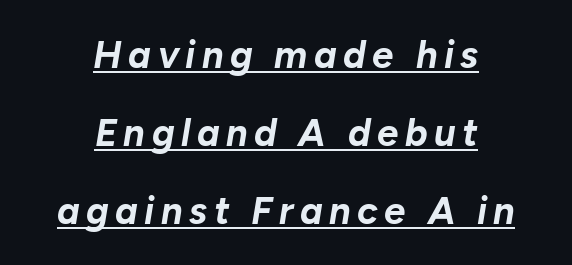
The image shows 38 px bold type, italic (leaning right); set centered, loose line spacing (2.05x), underlined; low stroke contrast and a medium x-height.
